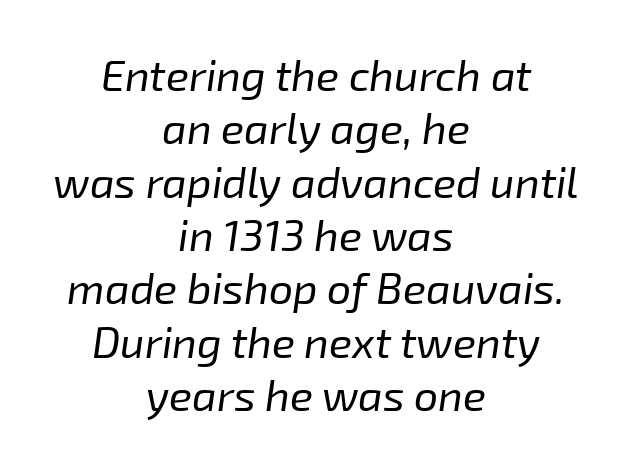
Decoration check: the copy has no underline. The face looks like a standard text weight, possibly lighter. Casual observation: everything's sitting right in the middle. These lines are rendered in a variable-pitch font. The glyphs look as if they've been sheared to an angle. Tracking here is standard; glyphs follow each other at the usual distance.
